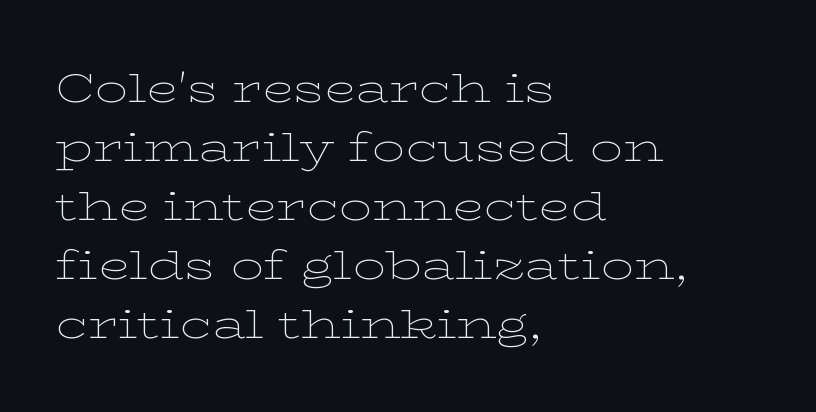
The image shows 41 px thin, wide serif type, upright; set left-aligned, normal line spacing (1.44x), normal letter spacing, not underlined; low stroke contrast and a medium x-height.
